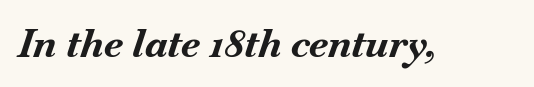
Q: Is the text bold? A: Yes.
Q: Is the text italic (slanted)? A: Yes, it leans right by about 18 degrees.
Q: Is the text underlined? A: No.
Q: Is the spacing between letters normal or unusually wide? A: Normal.
Q: Width (condensed, normal, or wide)? A: Normal.
Q: Stroke contrast? A: Medium.
Q: x-height? A: Small.
Q: Monospaced? A: No.
